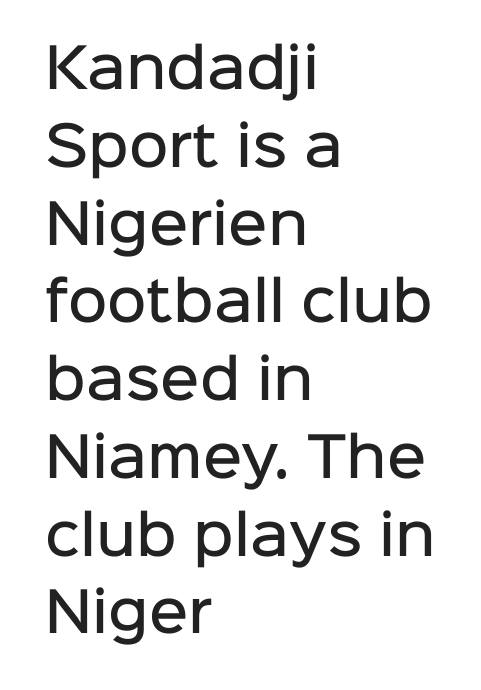
Q: Is the text bold? A: Semi-bold.
Q: Is the text italic (slanted)? A: No, it is upright.
Q: Is the typeface a serif or a sans-serif typeface? A: Sans-serif.
Q: Is the text underlined? A: No.
Q: How is the paragraph aligned? A: Left-aligned.
Q: Is the spacing between letters normal or unusually wide? A: Normal.
Q: Is the spacing between lines tight, normal or loose? A: Normal.
Q: Width (condensed, normal, or wide)? A: Normal.
Q: Stroke contrast? A: Low.
Q: x-height? A: Medium.
Q: Monospaced? A: No.
